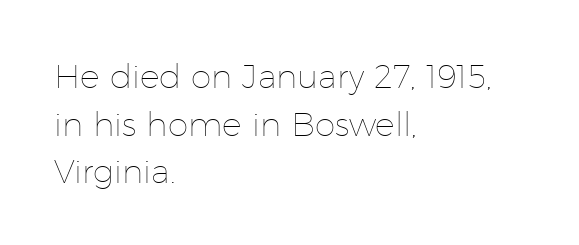
Q: Is the text bold? A: No.
Q: Is the text italic (slanted)? A: No, it is upright.
Q: Is the text underlined? A: No.
Q: How is the paragraph aligned? A: Left-aligned.
Q: Is the spacing between letters normal or unusually wide? A: Normal.
Q: Is the spacing between lines tight, normal or loose? A: Normal.
Q: Width (condensed, normal, or wide)? A: Normal.
Q: Stroke contrast? A: Low.
Q: x-height? A: Medium.
Q: Monospaced? A: No.
